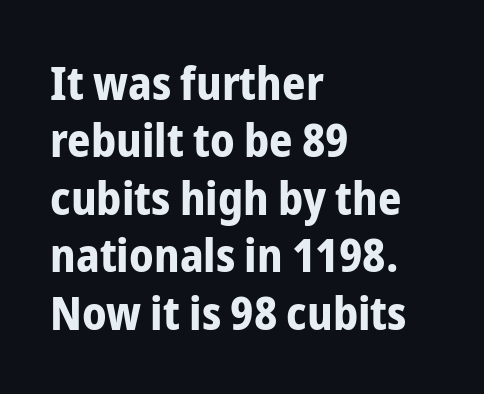
{"serif": "no", "italic": "no", "bold": "yes", "weight": "bold", "width": "condensed", "stroke_contrast": "low", "x_height": "medium", "monospaced": "no", "underline": "no", "align": "left", "line_spacing": "normal", "line_spacing_ratio": 1.25, "letter_spacing": "normal", "letter_spacing_em": 0.0, "glyph_px": 46}
